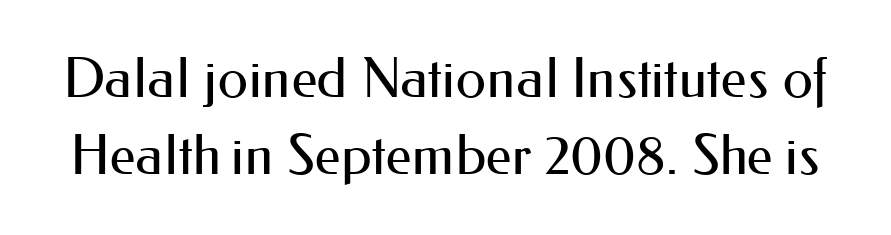
The image shows 55 px regular-weight sans-serif type, upright; set normal line spacing (1.4x), normal letter spacing, not underlined; medium stroke contrast and a small x-height.
